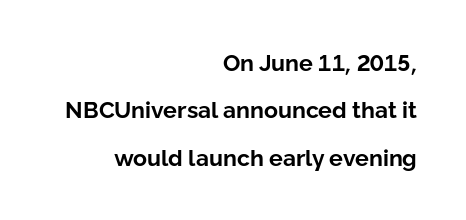
Q: Is the text bold? A: Yes.
Q: Is the text italic (slanted)? A: No, it is upright.
Q: Is the text underlined? A: No.
Q: How is the paragraph aligned? A: Right-aligned.
Q: Is the spacing between letters normal or unusually wide? A: Normal.
Q: Is the spacing between lines tight, normal or loose? A: Loose.
